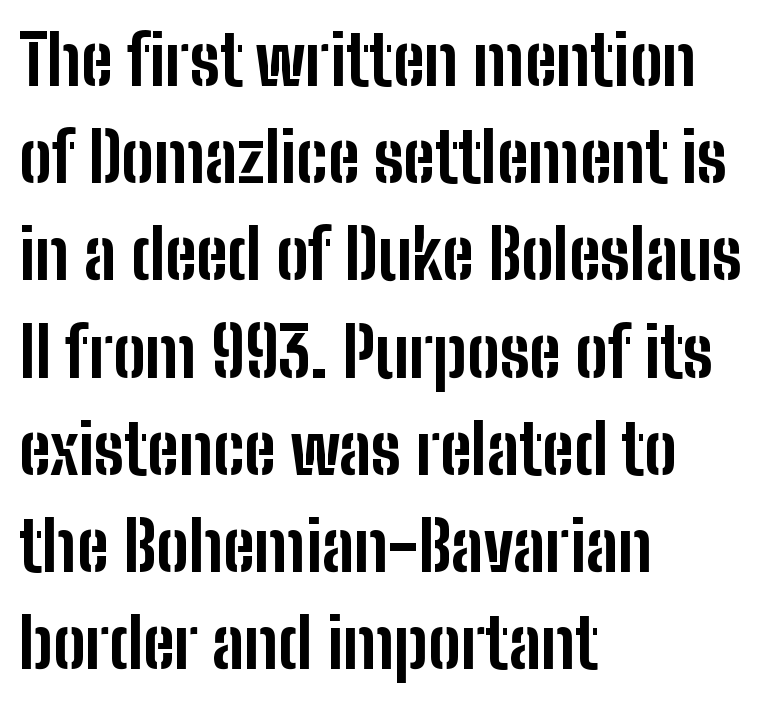
Q: Is the text bold? A: Yes.
Q: Is the text italic (slanted)? A: No, it is upright.
Q: Is the typeface a serif or a sans-serif typeface? A: Sans-serif.
Q: Is the text underlined? A: No.
Q: How is the paragraph aligned? A: Left-aligned.
Q: Is the spacing between letters normal or unusually wide? A: Normal.
Q: Is the spacing between lines tight, normal or loose? A: Normal.
Q: Width (condensed, normal, or wide)? A: Condensed.
Q: Stroke contrast? A: Low.
Q: x-height? A: Medium.
Q: Monospaced? A: No.
